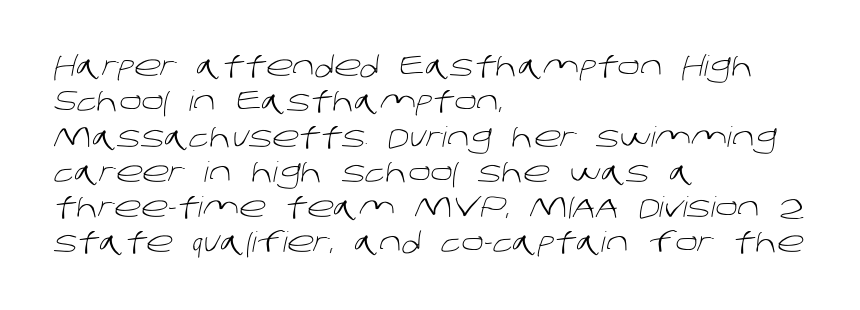
The image shows 28 px light sans-serif type; set left-aligned, normal line spacing (1.26x), normal letter spacing, not underlined; low stroke contrast and a large x-height.
